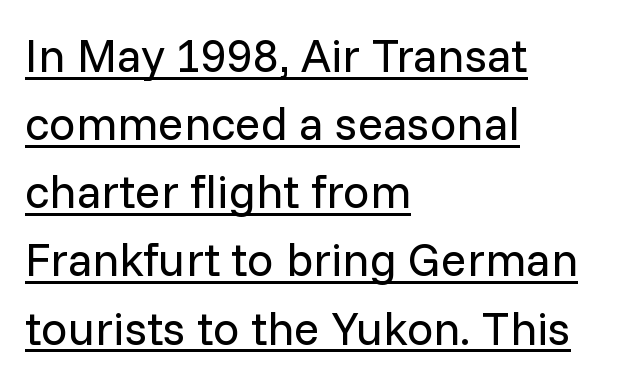
Q: Is the text bold? A: No.
Q: Is the text italic (slanted)? A: No, it is upright.
Q: Is the typeface a serif or a sans-serif typeface? A: Sans-serif.
Q: Is the text underlined? A: Yes.
Q: How is the paragraph aligned? A: Left-aligned.
Q: Is the spacing between letters normal or unusually wide? A: Normal.
Q: Is the spacing between lines tight, normal or loose? A: Normal.
Q: Width (condensed, normal, or wide)? A: Normal.
Q: Stroke contrast? A: Low.
Q: x-height? A: Medium.
Q: Monospaced? A: No.
